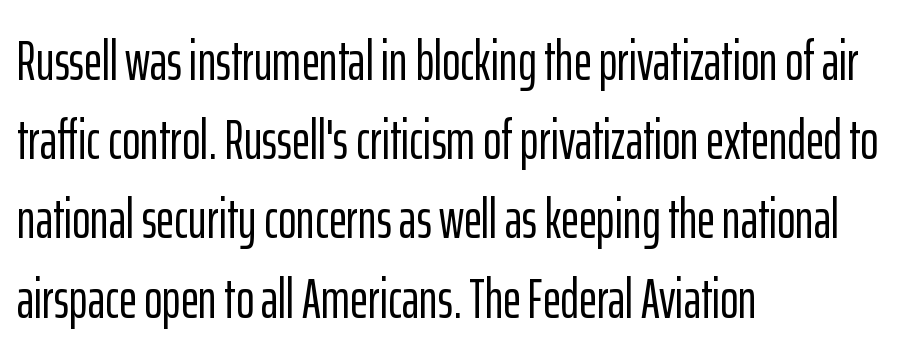
Beneath every word, the page is bare. Quick note: not italic, upright. The paragraph has a hard left edge and a soft right edge. Proportional: the letters do not fall into vertical columns. The rows are spaced the way most documents space them.
